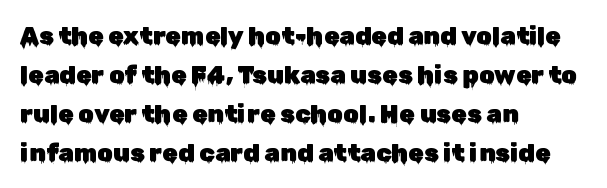
{"italic": "no", "underline": "no", "align": "left", "line_spacing": "normal", "line_spacing_ratio": 1.56, "letter_spacing": "normal", "letter_spacing_em": 0.0, "glyph_px": 25}
